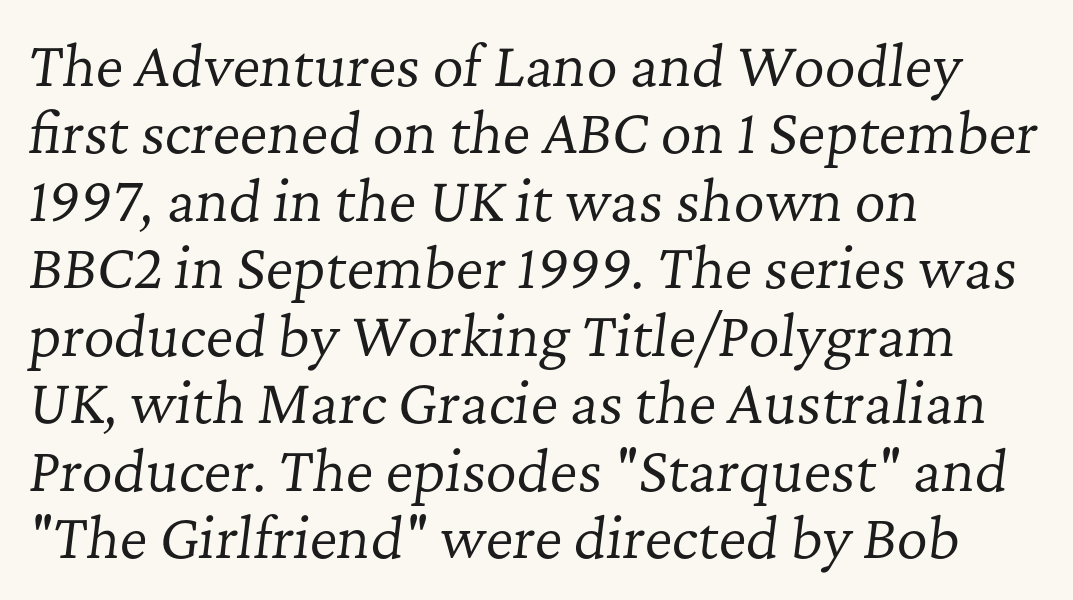
The image shows 54 px regular-weight serif type, italic (leaning right); set left-aligned, normal line spacing (1.25x), normal letter spacing, not underlined; low stroke contrast and a medium x-height.
